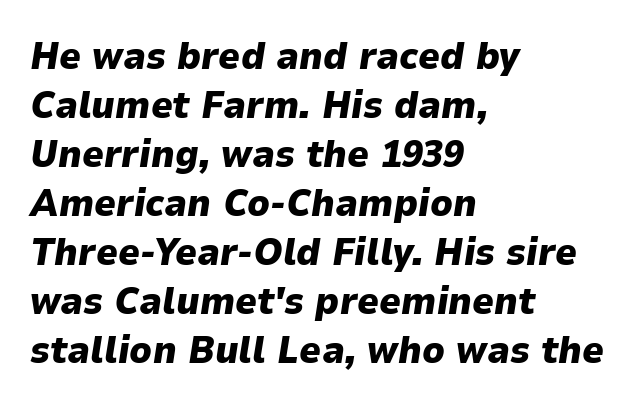
Q: Is the text bold? A: Yes.
Q: Is the text italic (slanted)? A: Yes, it leans right by about 9 degrees.
Q: Is the text underlined? A: No.
Q: How is the paragraph aligned? A: Left-aligned.
Q: Is the spacing between letters normal or unusually wide? A: Normal.
Q: Is the spacing between lines tight, normal or loose? A: Normal.
Q: Width (condensed, normal, or wide)? A: Normal.
Q: Stroke contrast? A: Low.
Q: x-height? A: Medium.
Q: Monospaced? A: No.
